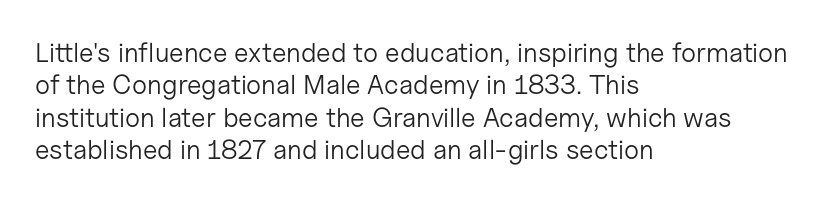
The image shows 27 px text type, upright; set left-aligned, line spacing 1.2x, normal letter spacing, not underlined.
